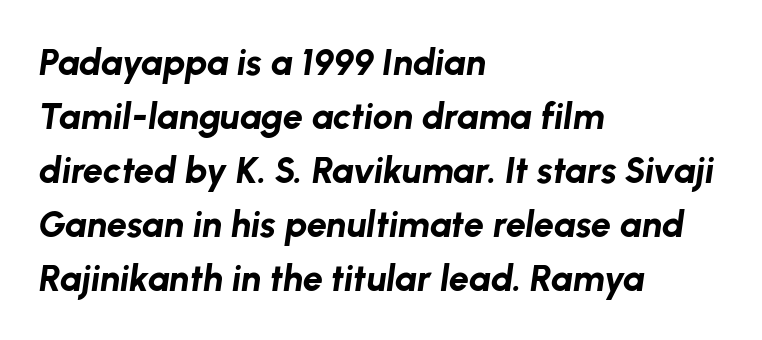
The rendering uses a bold face; every stroke is thick and dark. These lines are set flush left with a ragged right edge. The passage shown leans; its letterforms are oblique. Varying glyph widths throughout — classic text-font behaviour.
